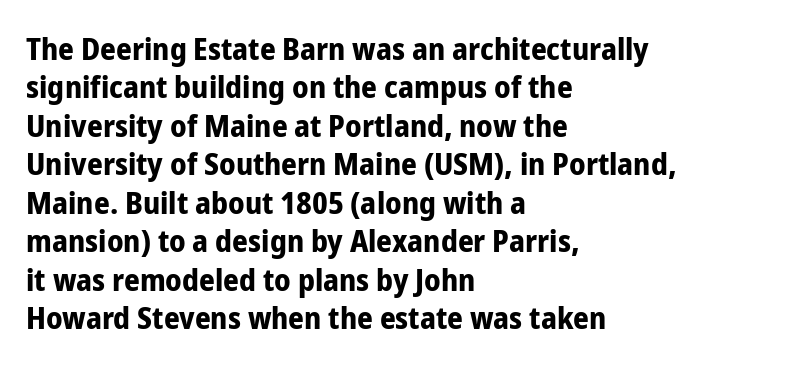
The image shows 31 px bold, condensed sans-serif type, upright; set left-aligned, line spacing 1.24x, normal letter spacing, not underlined; low stroke contrast and a medium x-height.
